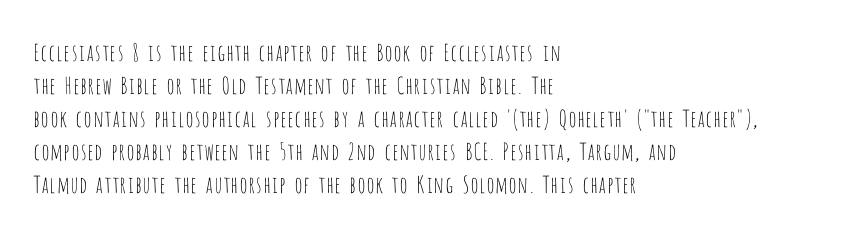
{"italic": "no", "bold": "no", "underline": "no", "align": "left", "line_spacing": "normal", "line_spacing_ratio": 1.43, "letter_spacing": "normal", "letter_spacing_em": 0.0, "glyph_px": 23}
